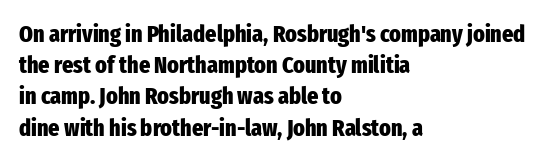
{"italic": "no", "bold": "yes", "underline": "no", "align": "left", "line_spacing": "normal", "line_spacing_ratio": 1.3, "letter_spacing": "normal", "letter_spacing_em": 0.0, "glyph_px": 24}
